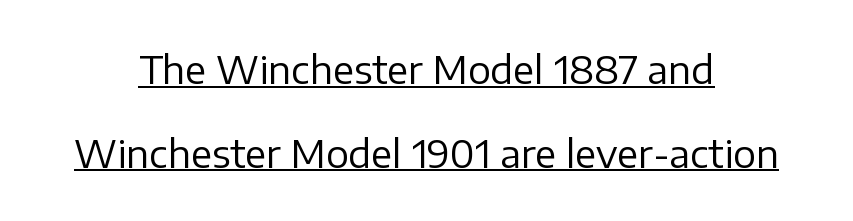
You could fit nearly another row in the gap between these rows. The face used here is a sans, in the tradition of grotesques and geometrics. Nothing heavy about these letters — not bold at all. The rendering positions every line midway between the sides. Each line of the rendering has a horizontal stroke beneath the glyphs.
